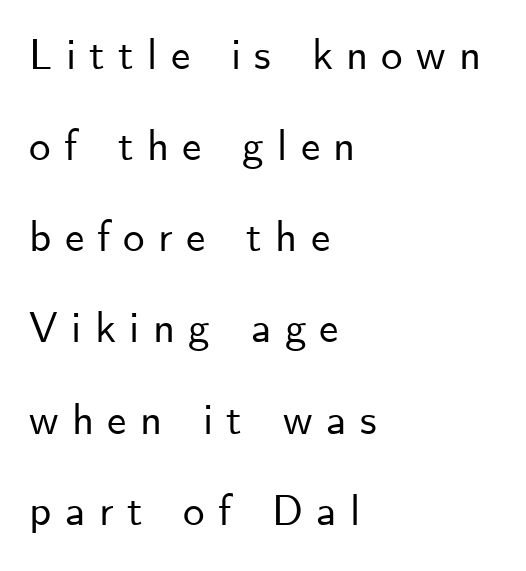
Q: Is the text italic (slanted)? A: No, it is upright.
Q: Is the typeface a serif or a sans-serif typeface? A: Sans-serif.
Q: Is the text underlined? A: No.
Q: How is the paragraph aligned? A: Left-aligned.
Q: Is the spacing between letters normal or unusually wide? A: Unusually wide.
Q: Is the spacing between lines tight, normal or loose? A: Loose.
Q: Width (condensed, normal, or wide)? A: Normal.
Q: Stroke contrast? A: Low.
Q: x-height? A: Small.
Q: Monospaced? A: No.
